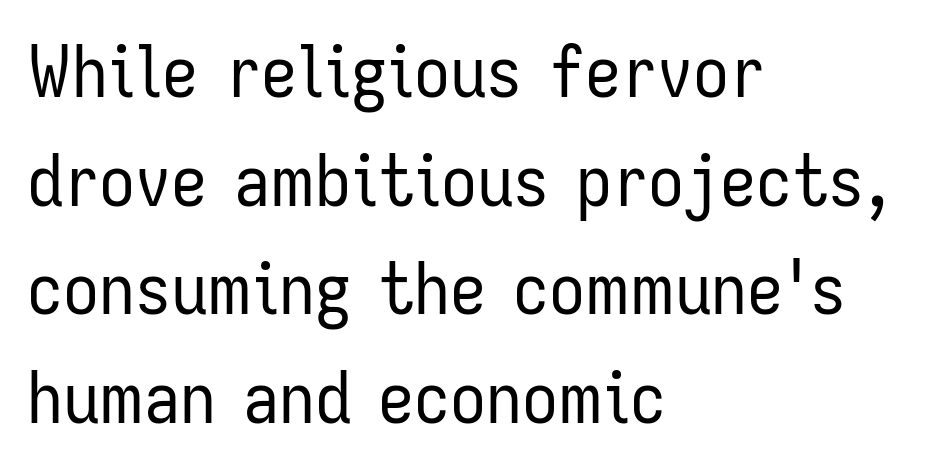
Q: Is the text bold? A: No.
Q: Is the text italic (slanted)? A: No, it is upright.
Q: Is the typeface a serif or a sans-serif typeface? A: Sans-serif.
Q: Is the text underlined? A: No.
Q: How is the paragraph aligned? A: Left-aligned.
Q: Is the spacing between letters normal or unusually wide? A: Normal.
Q: Is the spacing between lines tight, normal or loose? A: Normal.
Q: Width (condensed, normal, or wide)? A: Condensed.
Q: Stroke contrast? A: Low.
Q: x-height? A: Medium.
Q: Monospaced? A: No.
